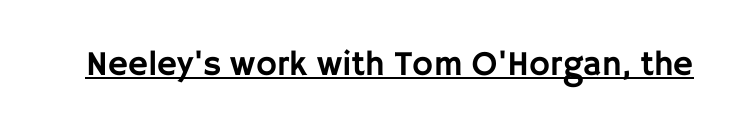
{"serif": "no", "italic": "no", "width": "normal", "stroke_contrast": "low", "x_height": "large", "monospaced": "no", "underline": "yes", "letter_spacing": "normal", "letter_spacing_em": 0.0, "glyph_px": 35}
